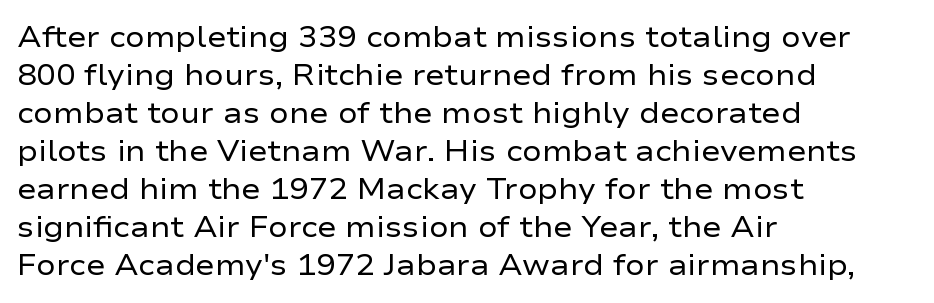
{"serif": "no", "italic": "no", "bold": "no", "weight": "regular", "width": "wide", "stroke_contrast": "low", "x_height": "medium", "monospaced": "no", "underline": "no", "align": "left", "line_spacing": "normal", "line_spacing_ratio": 1.31, "letter_spacing": "normal", "letter_spacing_em": 0.0, "glyph_px": 29}
